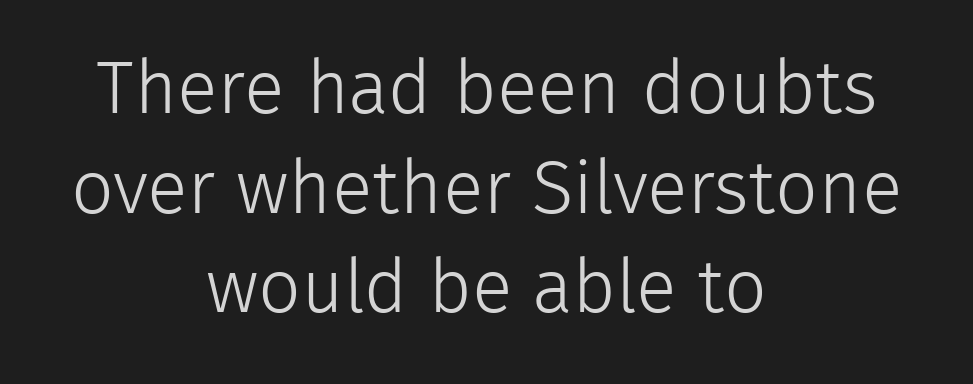
{"serif": "no", "italic": "no", "bold": "no", "weight": "light", "width": "normal", "stroke_contrast": "low", "x_height": "medium", "monospaced": "no", "underline": "no", "align": "center", "line_spacing": "normal", "line_spacing_ratio": 1.33, "letter_spacing": "normal", "letter_spacing_em": 0.0, "glyph_px": 75}
